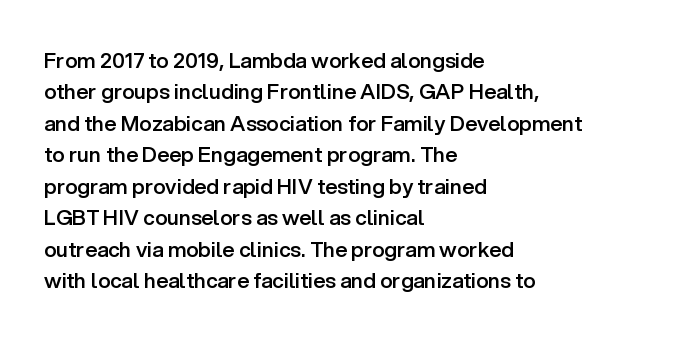
{"italic": "no", "bold": "semi", "underline": "no", "align": "left", "line_spacing": "normal", "line_spacing_ratio": 1.5, "letter_spacing": "normal", "letter_spacing_em": 0.0, "glyph_px": 21}
